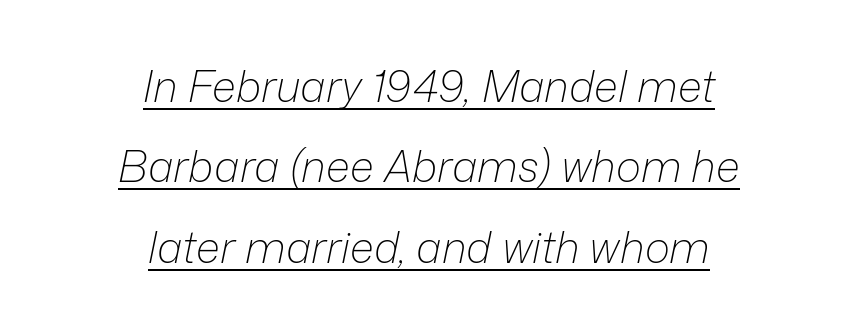
Q: Is the text bold? A: No.
Q: Is the text italic (slanted)? A: Yes, it leans right by about 12 degrees.
Q: Is the text underlined? A: Yes.
Q: How is the paragraph aligned? A: Centered.
Q: Is the spacing between letters normal or unusually wide? A: Normal.
Q: Width (condensed, normal, or wide)? A: Normal.
Q: Stroke contrast? A: Low.
Q: x-height? A: Medium.
Q: Monospaced? A: No.
